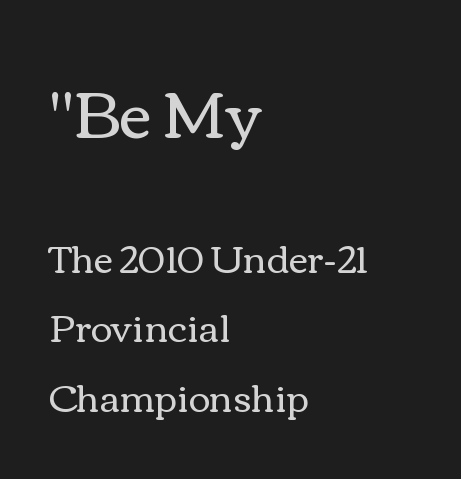
{"italic": "no", "bold": "no", "weight": "regular", "width": "wide", "stroke_contrast": "medium", "x_height": "medium", "monospaced": "no", "underline": "no", "align": "left", "line_spacing_ratio": 1.88, "letter_spacing": "normal", "letter_spacing_em": 0.0, "larger_block": "first", "size_ratio": 1.73, "glyph_px": 64}
